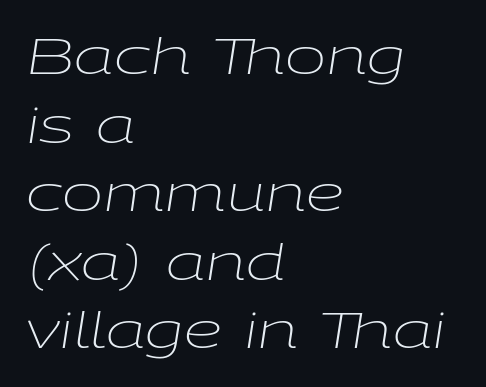
You could not count columns in this text — the font is proportionally spaced. The compositor pushed each line to the left boundary. How are the letters spaced? Ordinarily, with no added tracking. Is the type slanted? Yes — the strokes lean at a clear angle. The rows are spaced the way most documents space them.
